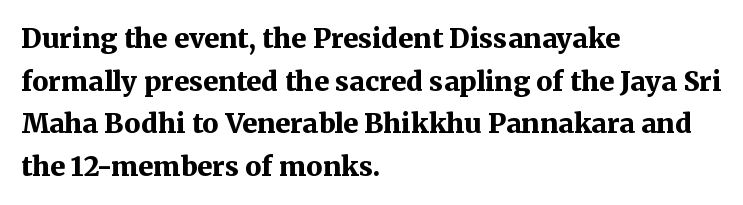
{"italic": "no", "bold": "yes", "underline": "no", "align": "left", "line_spacing": "normal", "line_spacing_ratio": 1.58, "letter_spacing": "normal", "letter_spacing_em": 0.0, "glyph_px": 27}
